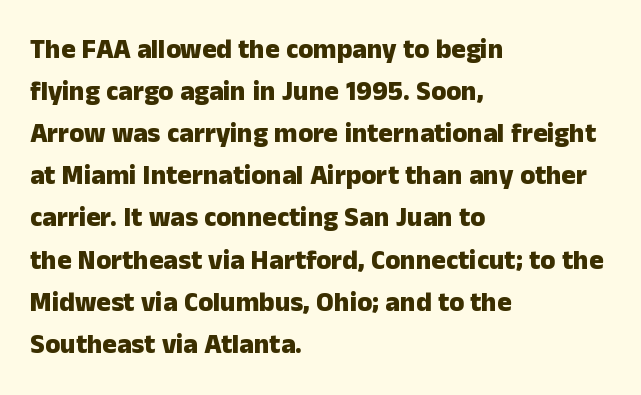
Q: Is the text bold? A: Yes.
Q: Is the text italic (slanted)? A: No, it is upright.
Q: Is the text underlined? A: No.
Q: How is the paragraph aligned? A: Left-aligned.
Q: Is the spacing between letters normal or unusually wide? A: Normal.
Q: Is the spacing between lines tight, normal or loose? A: Normal.
